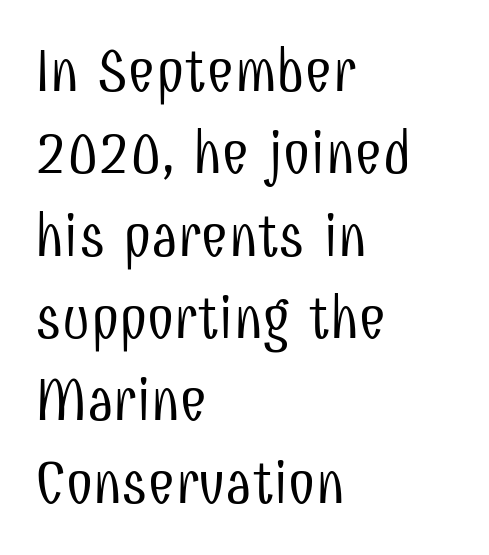
The image shows 61 px light, condensed sans-serif type, upright; set left-aligned, normal line spacing (1.35x), normal letter spacing, not underlined; low stroke contrast and a medium x-height.
